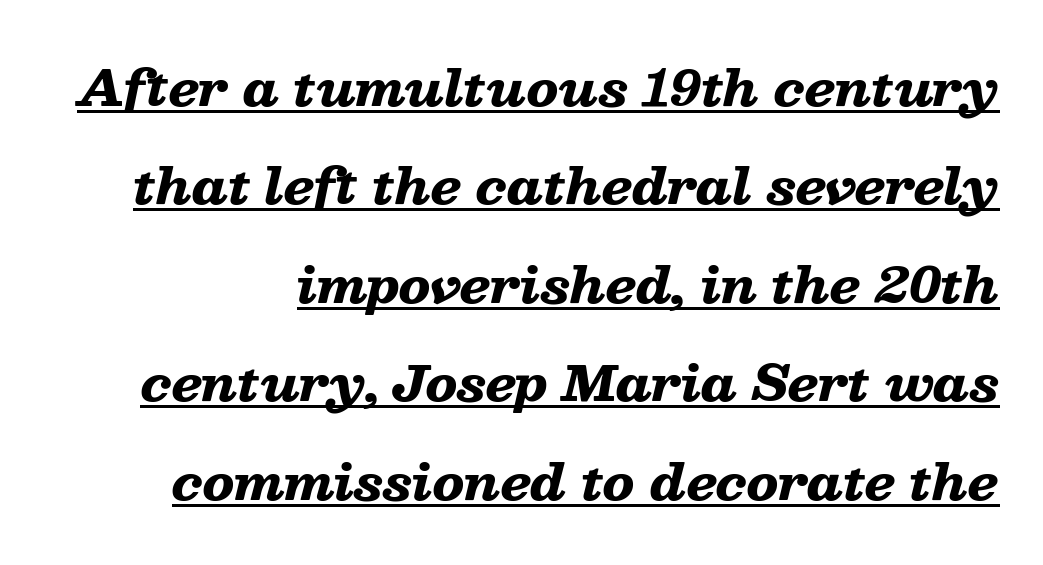
Proportional: the letters do not fall into vertical columns. What stands out about the letter spacing? Nothing — it is the standard amount. Does a line run under the words? Yes, clearly. Italic? Definitely — the glyphs are oblique. This is heavy type, rendered in bold.
